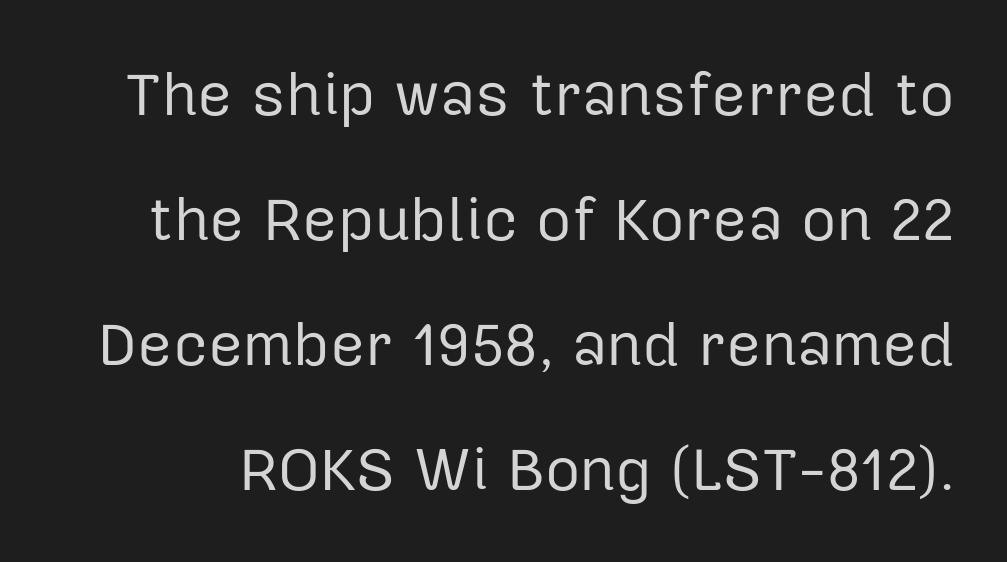
Q: Is the text bold? A: No.
Q: Is the text italic (slanted)? A: No, it is upright.
Q: Is the typeface a serif or a sans-serif typeface? A: Sans-serif.
Q: Is the text underlined? A: No.
Q: Is the spacing between letters normal or unusually wide? A: Normal.
Q: Is the spacing between lines tight, normal or loose? A: Loose.
Q: Width (condensed, normal, or wide)? A: Normal.
Q: Stroke contrast? A: Low.
Q: x-height? A: Medium.
Q: Monospaced? A: No.
